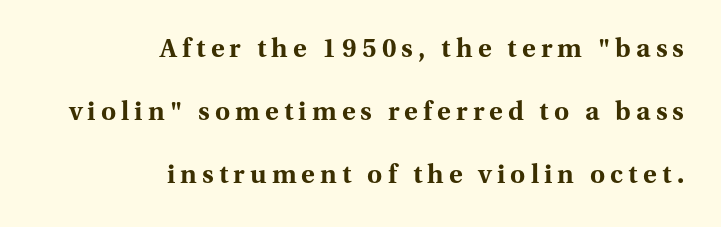
{"italic": "no", "bold": "yes", "underline": "no", "align": "right", "line_spacing": "loose", "line_spacing_ratio": 2.42, "letter_spacing": "wide", "letter_spacing_em": 0.2, "glyph_px": 26}
